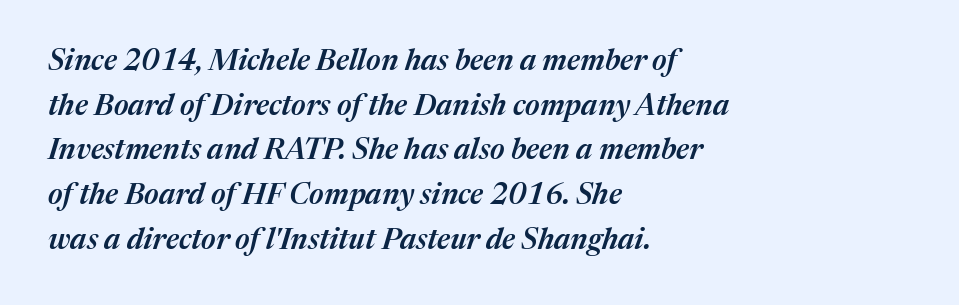
What's the leading like? Ordinary, nothing unusual. Spacing verdict: proportional, widths tailored to each character. The passage shown is semibold, sitting just below true bold. Clear beneath every line of the passage.
